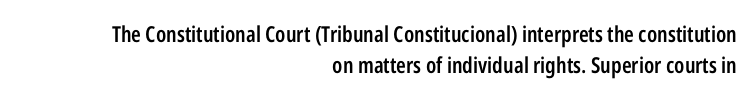
The typesetter chose a ragged-left arrangement here. The rows are spaced the way most documents space them. Posture: upright roman. The space directly below the letters is spotless. What stands out about the letter spacing? Nothing — it is the standard amount. As a designer I'd log this as weight 600, semibold.
